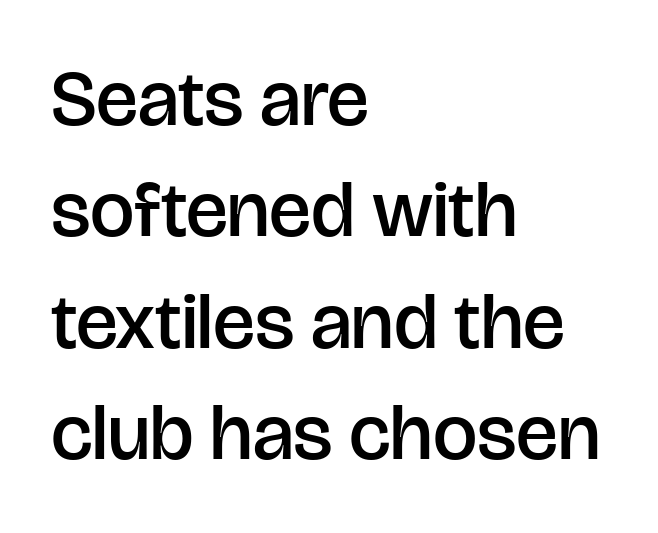
Q: Is the text bold? A: Semi-bold.
Q: Is the text italic (slanted)? A: No, it is upright.
Q: Is the typeface a serif or a sans-serif typeface? A: Sans-serif.
Q: Is the text underlined? A: No.
Q: How is the paragraph aligned? A: Left-aligned.
Q: Is the spacing between letters normal or unusually wide? A: Normal.
Q: Is the spacing between lines tight, normal or loose? A: Normal.
Q: Width (condensed, normal, or wide)? A: Normal.
Q: Stroke contrast? A: Low.
Q: x-height? A: Large.
Q: Monospaced? A: No.
